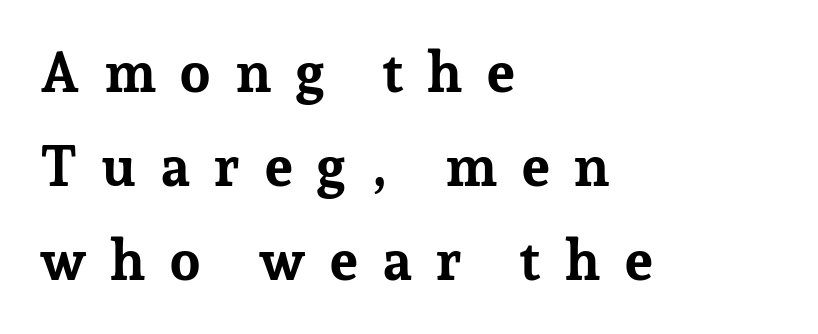
{"serif": "yes", "italic": "no", "bold": "yes", "weight": "bold", "width": "normal", "stroke_contrast": "low", "x_height": "medium", "monospaced": "no", "underline": "no", "align": "left", "line_spacing": "normal", "line_spacing_ratio": 1.68, "letter_spacing": "wide", "letter_spacing_em": 0.41, "glyph_px": 56}
